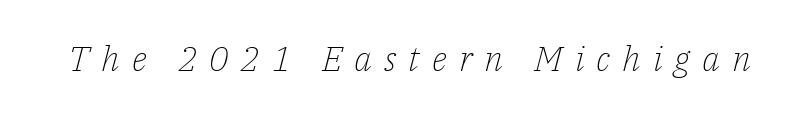
{"serif": "yes", "italic": "yes", "lean": "right", "slant_degrees": 14, "bold": "no", "weight": "light", "width": "normal", "stroke_contrast": "low", "x_height": "medium", "monospaced": "no", "underline": "no", "letter_spacing": "wide", "letter_spacing_em": 0.34, "glyph_px": 35}
